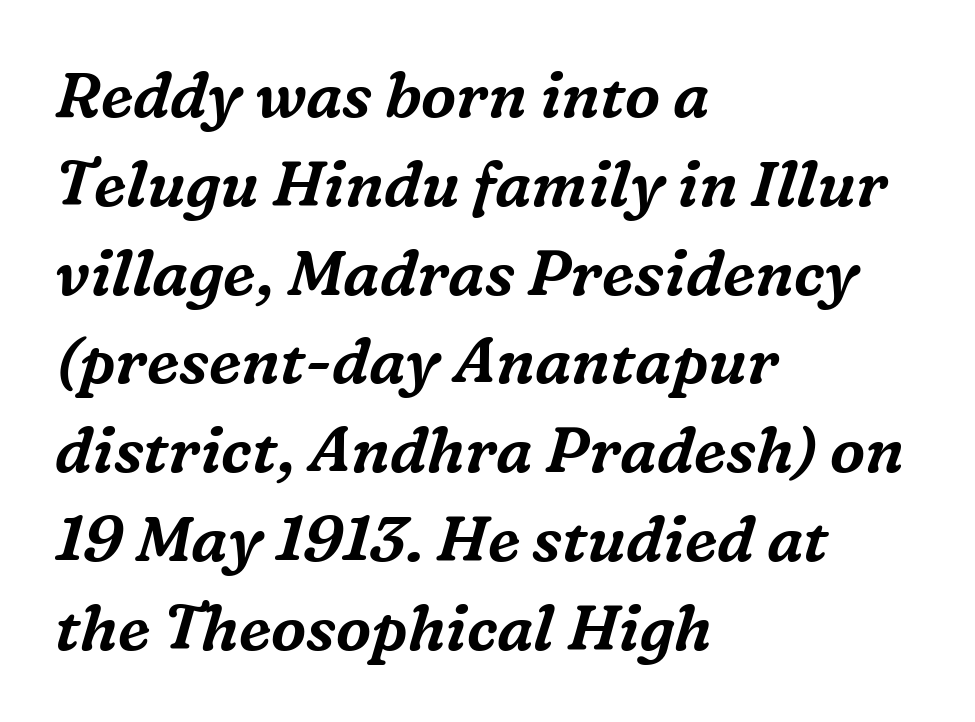
The image shows 63 px serif type, italic (leaning right); set left-aligned, normal line spacing (1.41x), normal letter spacing, not underlined; medium stroke contrast and a medium x-height.
